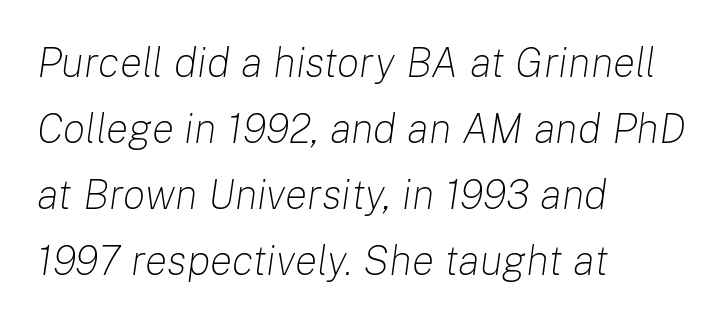
The image shows 42 px light type, italic (leaning right); set left-aligned, normal line spacing (1.57x), normal letter spacing, not underlined; low stroke contrast and a medium x-height.
